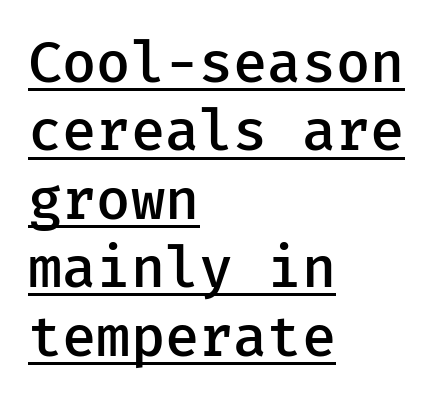
Q: Is the text bold? A: Semi-bold.
Q: Is the text italic (slanted)? A: No, it is upright.
Q: Is the typeface a serif or a sans-serif typeface? A: Sans-serif.
Q: Is the text underlined? A: Yes.
Q: How is the paragraph aligned? A: Left-aligned.
Q: Is the spacing between letters normal or unusually wide? A: Normal.
Q: Width (condensed, normal, or wide)? A: Normal.
Q: Stroke contrast? A: Low.
Q: x-height? A: Medium.
